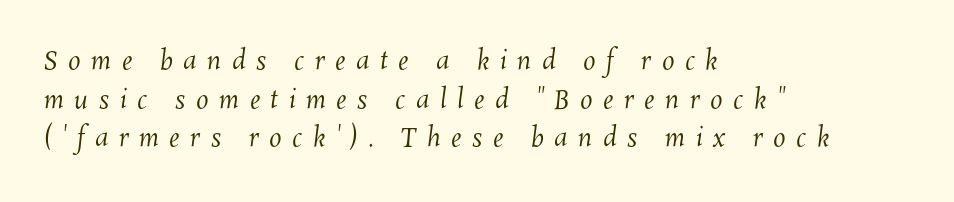
Q: Is the text bold? A: No.
Q: Is the text underlined? A: No.
Q: How is the paragraph aligned? A: Left-aligned.
Q: Is the spacing between letters normal or unusually wide? A: Unusually wide.
Q: Is the spacing between lines tight, normal or loose? A: Normal.
